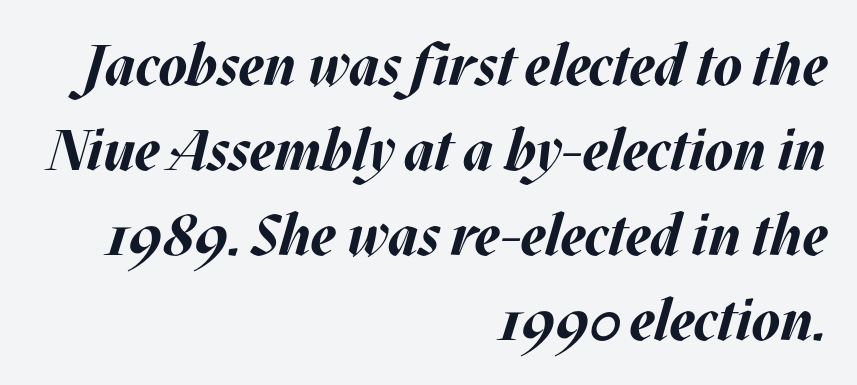
The image shows 57 px bold type, italic (leaning right); set right-aligned, normal line spacing (1.49x), normal letter spacing, not underlined; medium stroke contrast and a large x-height.
